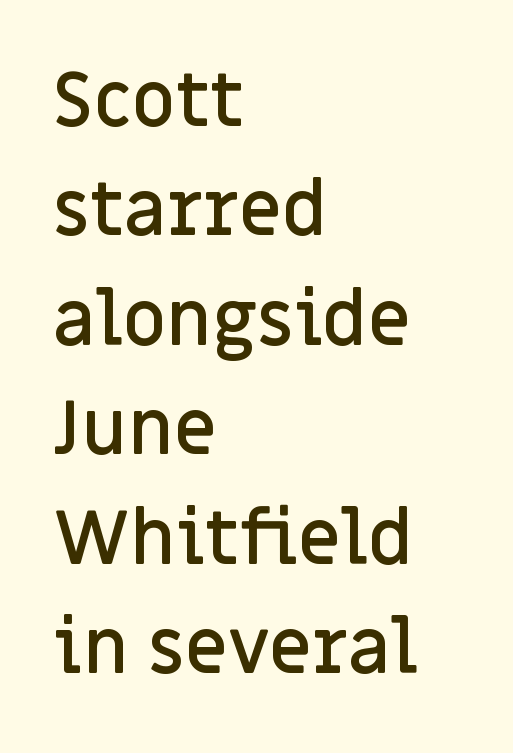
Q: Is the text bold? A: Semi-bold.
Q: Is the text italic (slanted)? A: No, it is upright.
Q: Is the typeface a serif or a sans-serif typeface? A: Sans-serif.
Q: Is the text underlined? A: No.
Q: How is the paragraph aligned? A: Left-aligned.
Q: Is the spacing between letters normal or unusually wide? A: Normal.
Q: Is the spacing between lines tight, normal or loose? A: Normal.
Q: Width (condensed, normal, or wide)? A: Normal.
Q: Stroke contrast? A: Low.
Q: x-height? A: Large.
Q: Monospaced? A: No.
